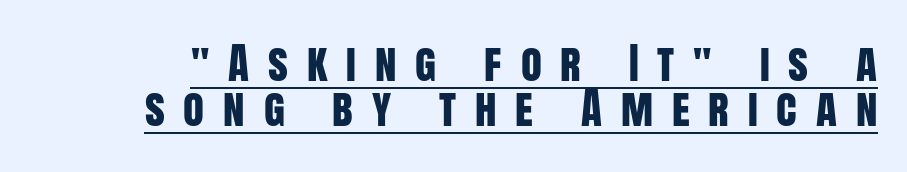
Font category for this specimen: sans-serif. Glance below the letters and you will spot a drawn line. Display-style spreading of the glyphs; the letterfit is very open. The rendering uses natural spacing where letterforms have individual widths. The specimen reads as upright at a glance.
